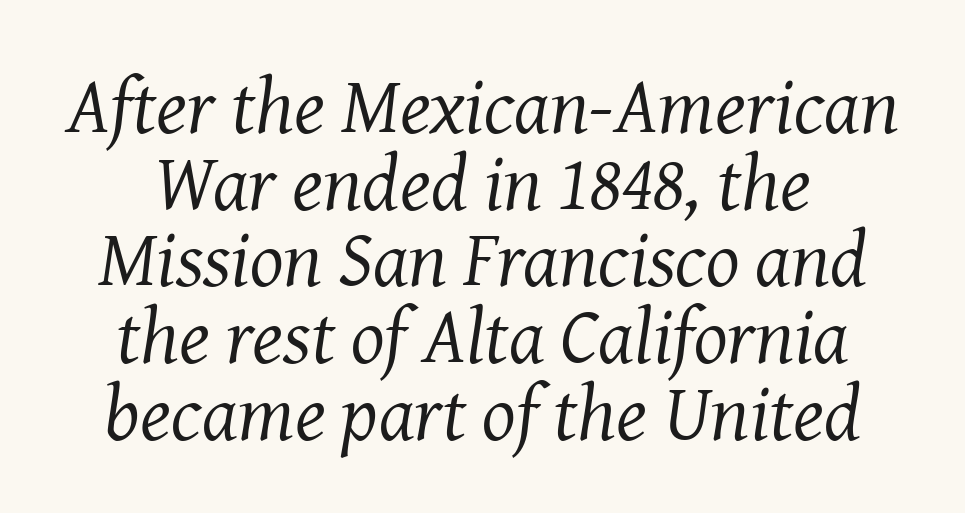
Q: Is the text bold? A: No.
Q: Is the text italic (slanted)? A: Yes, it leans right by about 8 degrees.
Q: Is the typeface a serif or a sans-serif typeface? A: Serif.
Q: Is the text underlined? A: No.
Q: How is the paragraph aligned? A: Centered.
Q: Is the spacing between letters normal or unusually wide? A: Normal.
Q: Is the spacing between lines tight, normal or loose? A: Tight.
Q: Width (condensed, normal, or wide)? A: Normal.
Q: Stroke contrast? A: Medium.
Q: x-height? A: Medium.
Q: Monospaced? A: No.
